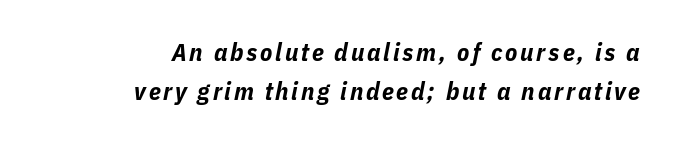
Q: Is the text bold? A: Yes.
Q: Is the text italic (slanted)? A: Yes, it leans right by about 11 degrees.
Q: Is the text underlined? A: No.
Q: How is the paragraph aligned? A: Right-aligned.
Q: Is the spacing between lines tight, normal or loose? A: Normal.
